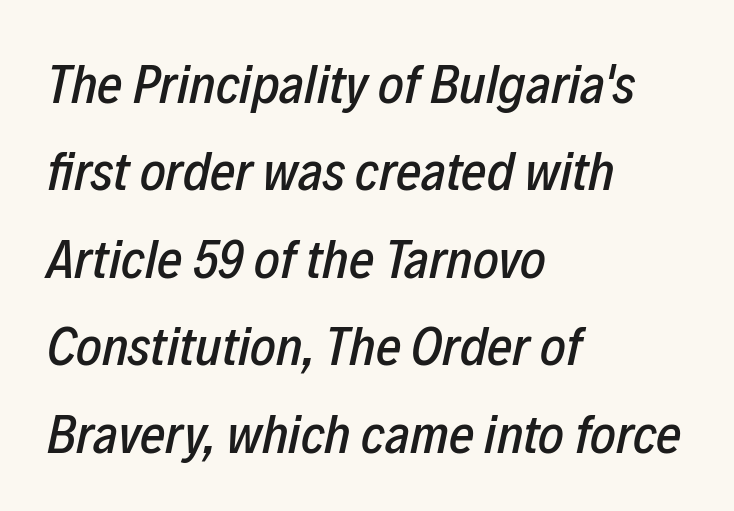
Q: Is the text italic (slanted)? A: Yes, it leans right by about 12 degrees.
Q: Is the text underlined? A: No.
Q: How is the paragraph aligned? A: Left-aligned.
Q: Is the spacing between letters normal or unusually wide? A: Normal.
Q: Is the spacing between lines tight, normal or loose? A: Normal.
Q: Width (condensed, normal, or wide)? A: Condensed.
Q: Stroke contrast? A: Low.
Q: x-height? A: Medium.
Q: Monospaced? A: No.
